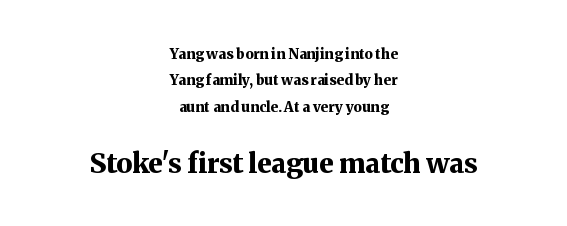
{"italic": "no", "bold": "yes", "underline": "no", "align": "center", "line_spacing_ratio": 1.88, "letter_spacing": "normal", "letter_spacing_em": 0.0, "larger_block": "second", "size_ratio": 1.93, "glyph_px": 27}
